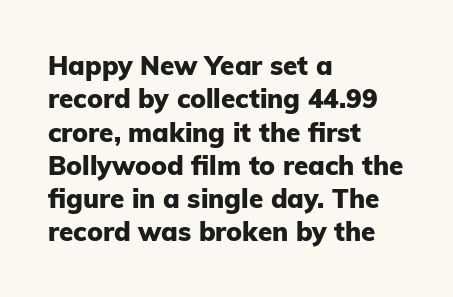
In terms of posture, this sample is upright. Look at the stroke-to-counter ratio: heavy, a bold. Notice how descenders clear the ascenders below comfortably — that's standard leading. The zone under the glyphs is completely vacant. The rendering keeps characters at their native spacing.
